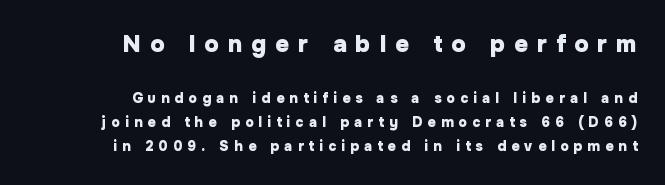
Q: Is the text bold? A: Yes.
Q: Is the text italic (slanted)? A: No, it is upright.
Q: Is the text underlined? A: No.
Q: How is the paragraph aligned? A: Right-aligned.
Q: Is the spacing between letters normal or unusually wide? A: Unusually wide.
Q: Which block of text is set in a larger size, the first (top) or the second (bottom)? A: The first (top) one.
